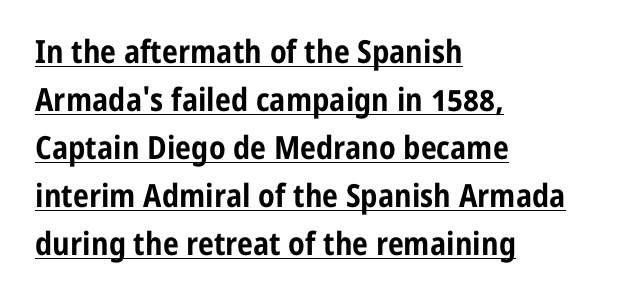
{"serif": "no", "italic": "no", "bold": "yes", "weight": "bold", "width": "condensed", "stroke_contrast": "low", "x_height": "medium", "monospaced": "no", "underline": "yes", "align": "left", "line_spacing": "normal", "line_spacing_ratio": 1.5, "letter_spacing": "normal", "letter_spacing_em": 0.0, "glyph_px": 32}
